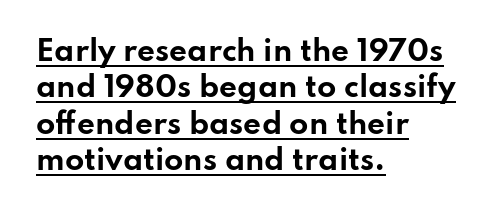
{"serif": "no", "italic": "no", "bold": "yes", "weight": "bold", "width": "wide", "stroke_contrast": "low", "x_height": "small", "monospaced": "no", "underline": "yes", "align": "left", "line_spacing": "normal", "line_spacing_ratio": 1.3, "letter_spacing": "normal", "letter_spacing_em": 0.0, "glyph_px": 28}
